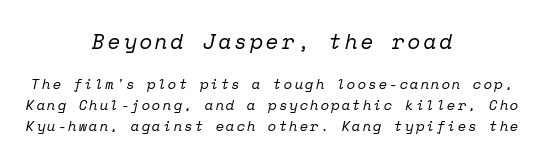
Visually, the top section dominates because its glyphs are scaled up. Summary of weight: not heavy and not bold. Vertical spacing — default. The strip under each line holds only bare page. Line starts and ends both wander, symmetrically.
